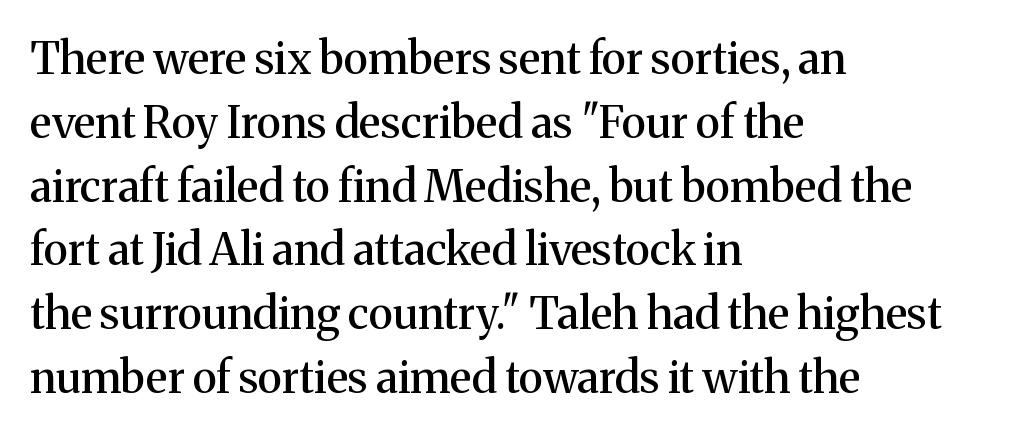
{"serif": "yes", "italic": "no", "width": "normal", "stroke_contrast": "medium", "x_height": "medium", "monospaced": "no", "underline": "no", "align": "left", "line_spacing": "normal", "line_spacing_ratio": 1.45, "letter_spacing": "normal", "letter_spacing_em": 0.0, "glyph_px": 44}
